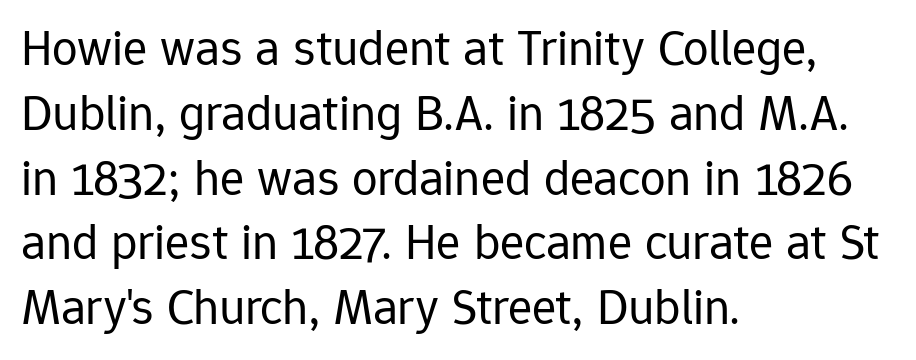
The rag falls on the right side of this text block. Heaviness? Minimal to ordinary, like unemphasized prose. This sample has the flowing, uneven cadence of proportional lettering. The string is rendered with underlining switched off. The designer left line spacing at the default. Italic: no, the glyphs are upright roman.
